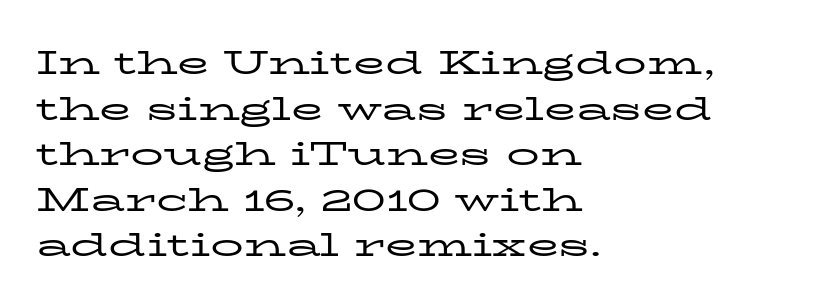
The letters advance in unequal steps, a hallmark of proportional type. Evenly set lines give the paragraph a standard silhouette. The face used here is rendered with its standard letterfit. The typeface has the unassuming heft of standard copy or less.
